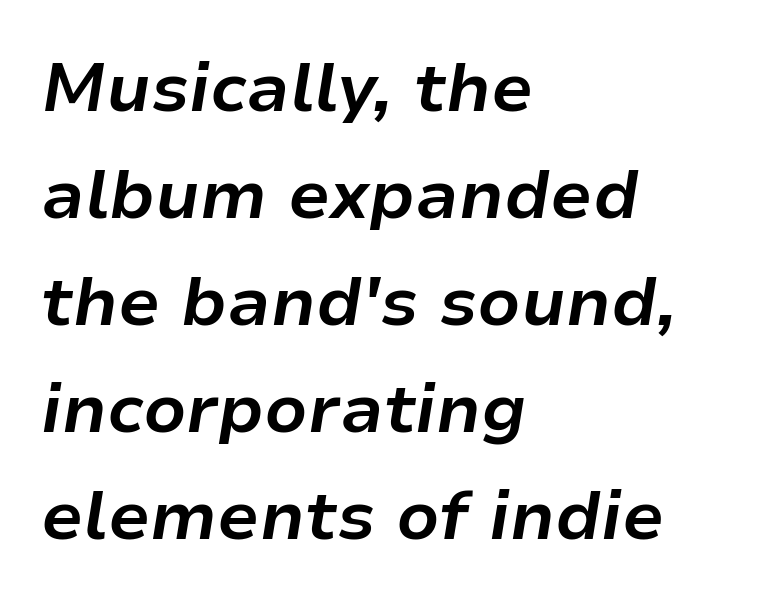
These lines stack with their left ends in a neat column. The glyphs look as if they've been sheared to an angle. Descender tails drop into unmarked territory. This sample keeps an unexceptional amount of space between lines.
